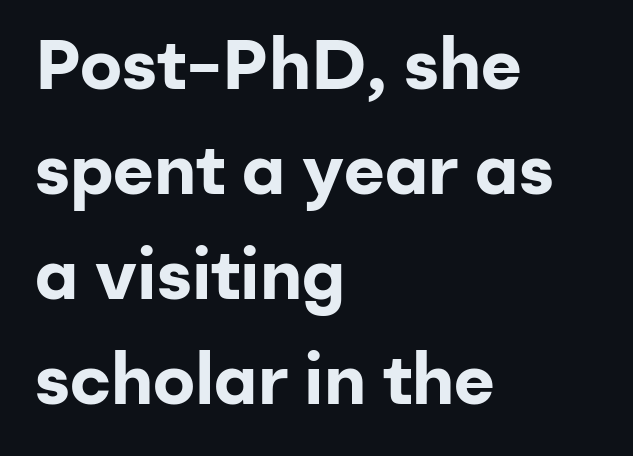
The image shows 70 px bold sans-serif type, upright; set left-aligned, normal line spacing (1.5x), normal letter spacing, not underlined; low stroke contrast and a medium x-height.
